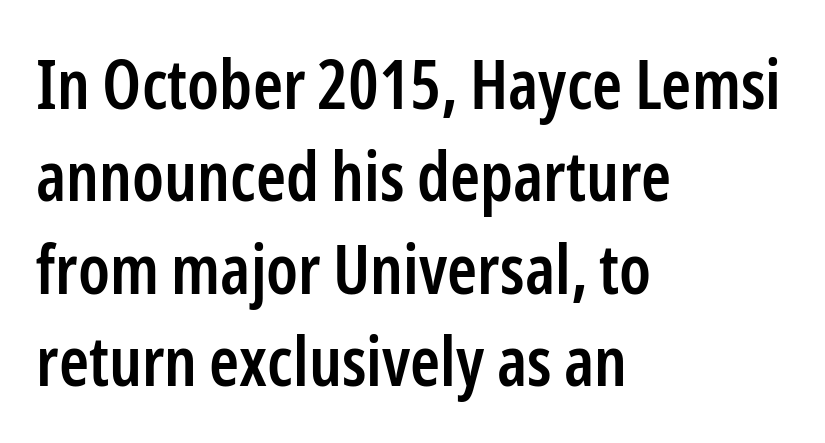
The image shows 68 px semibold, condensed sans-serif type, upright; set left-aligned, normal line spacing (1.36x), normal letter spacing, not underlined; low stroke contrast and a medium x-height.
